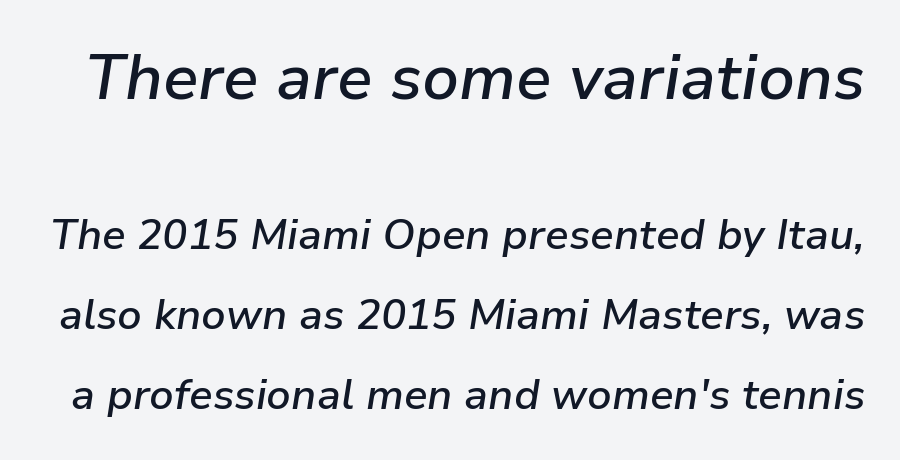
{"italic": "yes", "lean": "right", "slant_degrees": 9, "bold": "semi", "weight": "semibold", "width": "normal", "stroke_contrast": "low", "x_height": "medium", "monospaced": "no", "underline": "no", "line_spacing": "loose", "line_spacing_ratio": 1.91, "letter_spacing": "normal", "letter_spacing_em": 0.0, "larger_block": "first", "size_ratio": 1.5, "glyph_px": 63}
